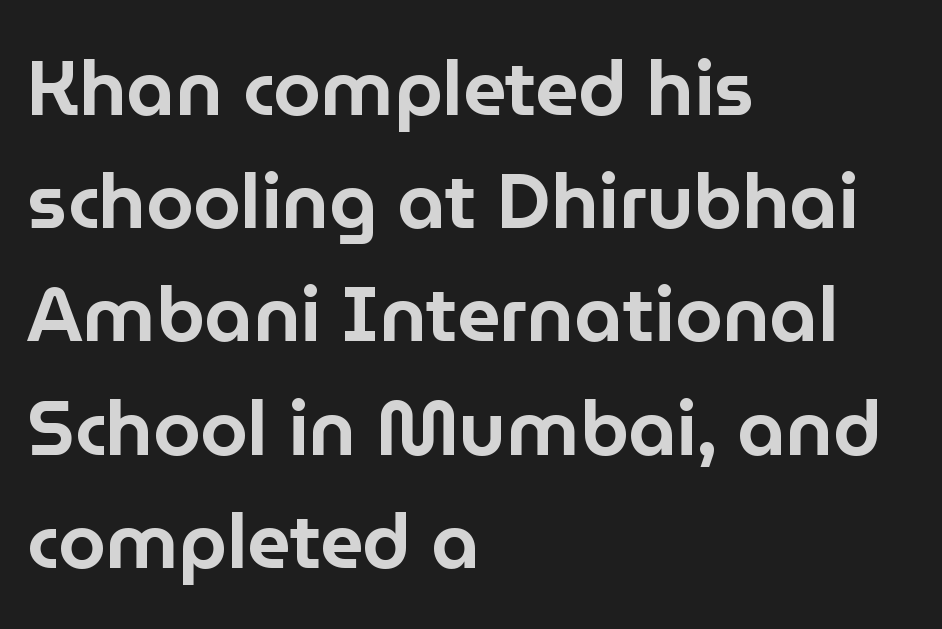
Q: Is the text italic (slanted)? A: No, it is upright.
Q: Is the typeface a serif or a sans-serif typeface? A: Sans-serif.
Q: Is the text underlined? A: No.
Q: How is the paragraph aligned? A: Left-aligned.
Q: Is the spacing between letters normal or unusually wide? A: Normal.
Q: Is the spacing between lines tight, normal or loose? A: Normal.
Q: Width (condensed, normal, or wide)? A: Normal.
Q: Stroke contrast? A: Low.
Q: x-height? A: Medium.
Q: Monospaced? A: No.
